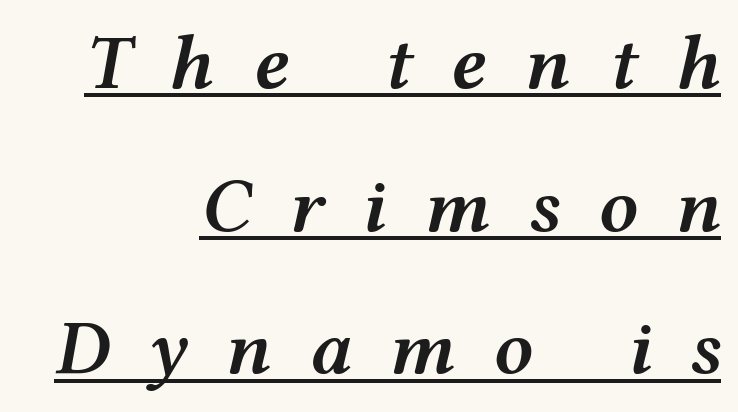
The image shows 78 px semibold, wide type, italic (leaning right); set right-aligned, line spacing 1.83x, unusually wide letter spacing (+0.48 em), underlined; medium stroke contrast and a medium x-height.
